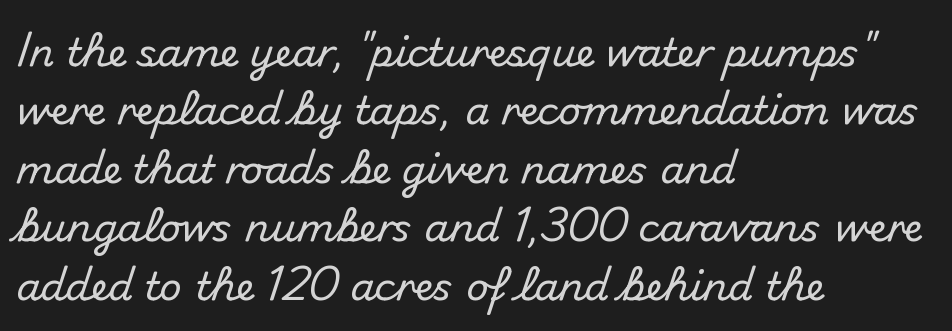
The image shows 39 px sans-serif type; set left-aligned, normal line spacing (1.5x), normal letter spacing, not underlined; medium stroke contrast and a small x-height.
